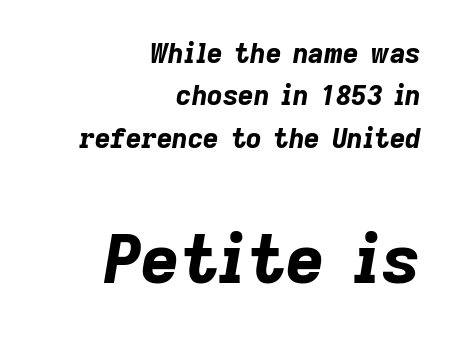
The image shows 67 px bold type, italic (leaning right); set right-aligned, normal line spacing (1.57x), normal letter spacing, not underlined; the second (bottom) block is 2.48x larger; low stroke contrast and a medium x-height.
